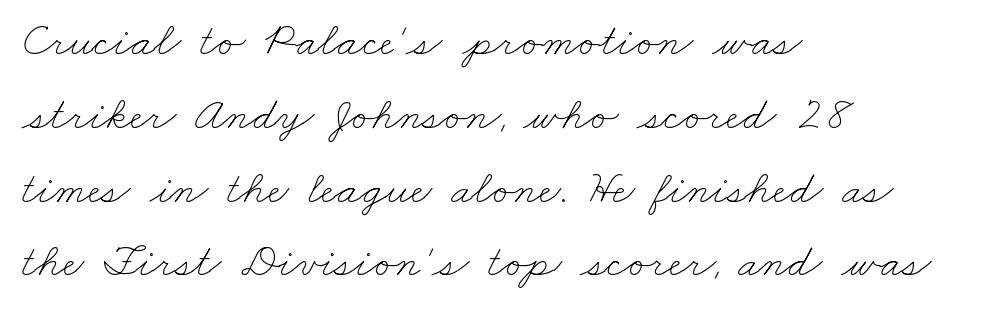
{"bold": "no", "weight": "thin", "width": "wide", "stroke_contrast": "low", "x_height": "small", "monospaced": "no", "underline": "no", "align": "left", "line_spacing": "normal", "line_spacing_ratio": 1.57, "letter_spacing": "normal", "letter_spacing_em": 0.0, "glyph_px": 47}
